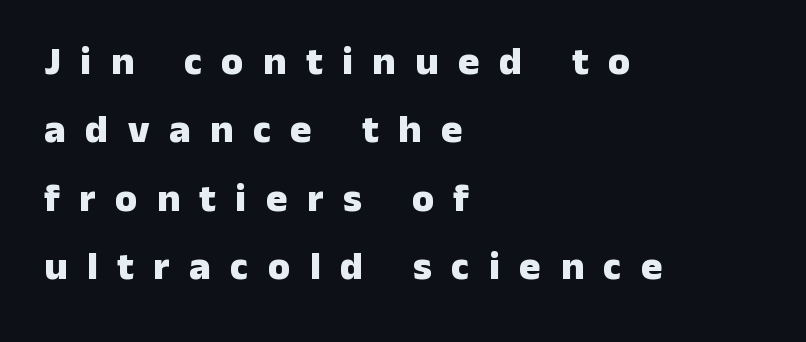
{"serif": "no", "italic": "no", "bold": "yes", "weight": "heavy", "width": "normal", "stroke_contrast": "low", "x_height": "medium", "monospaced": "no", "underline": "no", "align": "left", "line_spacing_ratio": 1.71, "letter_spacing": "wide", "letter_spacing_em": 0.49, "glyph_px": 40}
